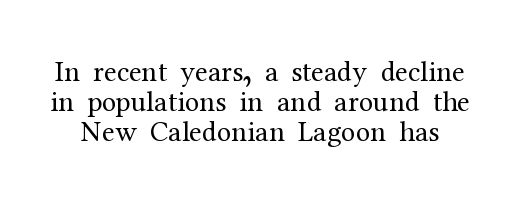
Rule under the text: the space is simply empty. This sample has the flowing, uneven cadence of proportional lettering. This is roman type, the default non-slanted kind. The typeface has the unassuming heft of standard copy or less. The font family rendered here belongs to the serif group. Horizontal bands of white between lines are thin slivers.
